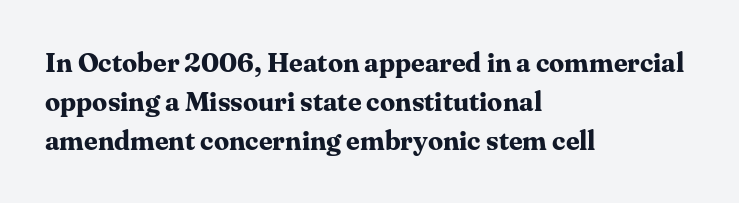
{"italic": "no", "bold": "yes", "underline": "no", "align": "left", "line_spacing": "normal", "line_spacing_ratio": 1.45, "letter_spacing": "normal", "letter_spacing_em": 0.0, "glyph_px": 27}
